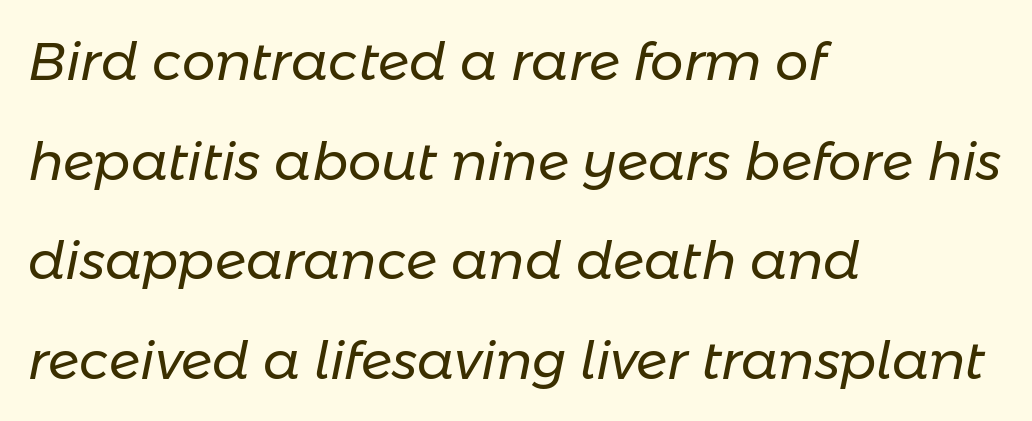
{"italic": "yes", "lean": "right", "slant_degrees": 11, "bold": "no", "weight": "regular", "width": "normal", "stroke_contrast": "low", "x_height": "medium", "monospaced": "no", "underline": "no", "align": "left", "line_spacing_ratio": 1.88, "letter_spacing": "normal", "letter_spacing_em": 0.0, "glyph_px": 53}
